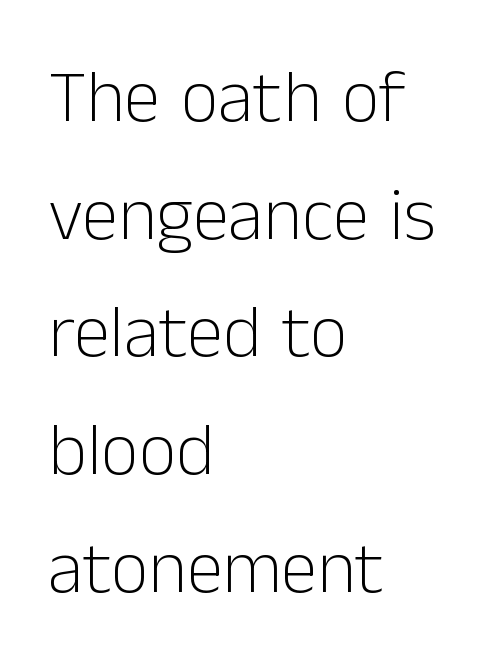
Q: Is the text bold? A: No.
Q: Is the text italic (slanted)? A: No, it is upright.
Q: Is the typeface a serif or a sans-serif typeface? A: Sans-serif.
Q: Is the text underlined? A: No.
Q: How is the paragraph aligned? A: Left-aligned.
Q: Is the spacing between letters normal or unusually wide? A: Normal.
Q: Is the spacing between lines tight, normal or loose? A: Normal.
Q: Width (condensed, normal, or wide)? A: Normal.
Q: Stroke contrast? A: Low.
Q: x-height? A: Medium.
Q: Monospaced? A: No.
